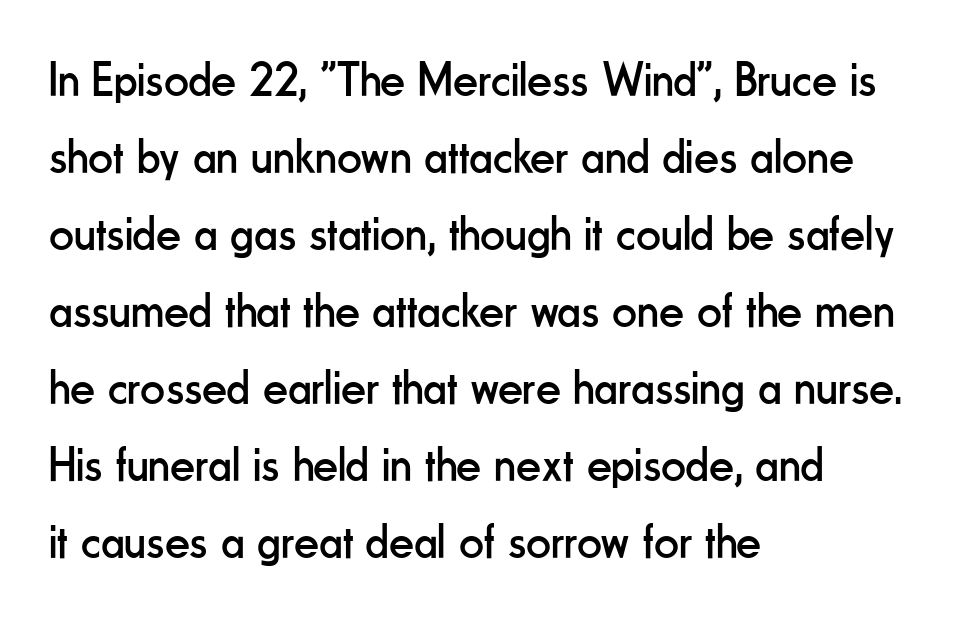
The image shows 49 px regular-weight, condensed sans-serif type, upright; set left-aligned, normal line spacing (1.57x), normal letter spacing, not underlined; low stroke contrast and a small x-height.
